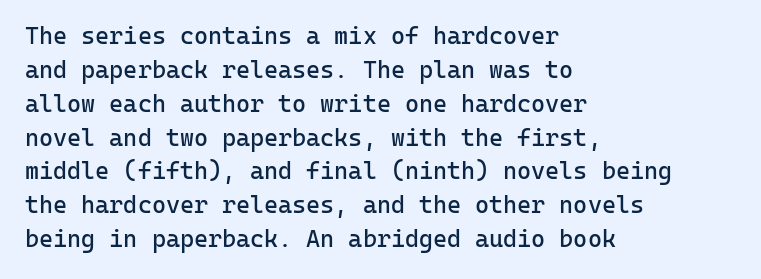
The image shows 24 px text type, upright; set left-aligned, normal line spacing (1.41x), normal letter spacing, not underlined.
